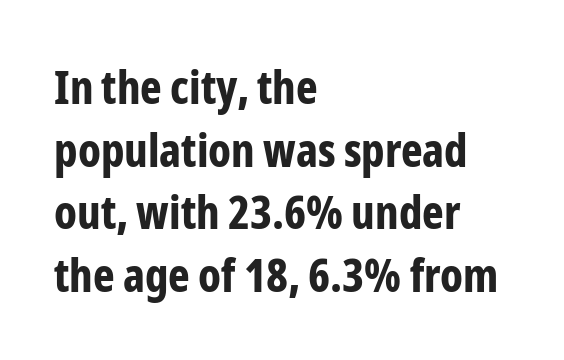
The image shows 46 px bold, condensed sans-serif type, upright; set left-aligned, normal line spacing (1.36x), normal letter spacing, not underlined; low stroke contrast and a medium x-height.
